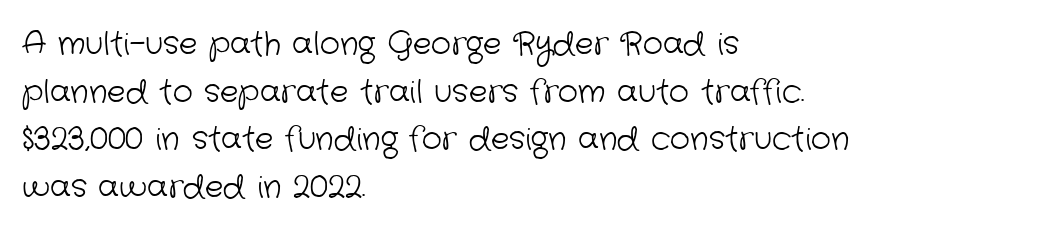
Short note: letters normally spaced. The letters carry no serifs — their stems end cleanly without finishing strokes. The rendering anchors every line to the left-hand side. The letters look calm and open, with moderate or lighter stems. A normal amount of white space separates one row of letters from the next.
